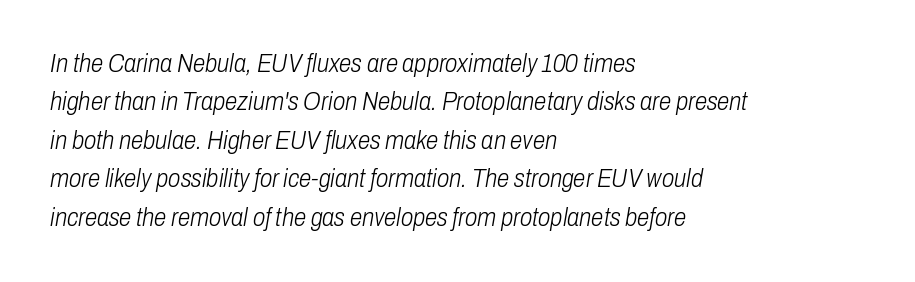
{"italic": "yes", "lean": "right", "slant_degrees": 10, "bold": "no", "underline": "no", "align": "left", "line_spacing": "normal", "line_spacing_ratio": 1.54, "letter_spacing": "normal", "letter_spacing_em": 0.0, "glyph_px": 25}
